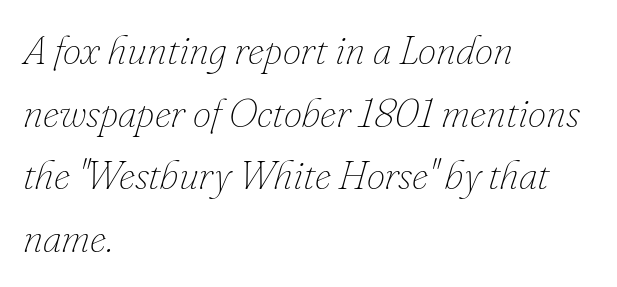
Compared with a typical body face, this is equally light or lighter still. The setting favours the left margin, as ordinary paragraphs usually do. No extra tracking has been applied to these lines. Just letters on the line, the space beneath them empty.
